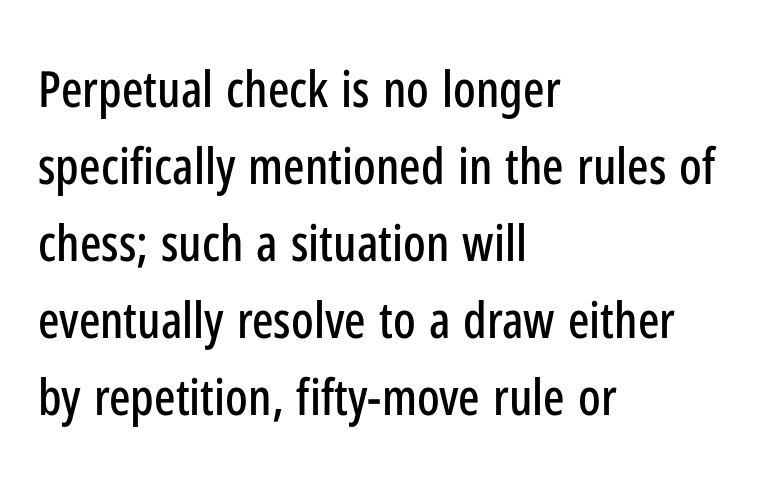
This sample is left-justified, so line endings fall wherever the words run out. Line spacing here is normal. Character widths vary here, with narrow letters taking less room than wide ones. The specimen reads as upright at a glance. No feet cap the strokes, marking this as sans-serif type. Caption: standard tracking, unaltered.
